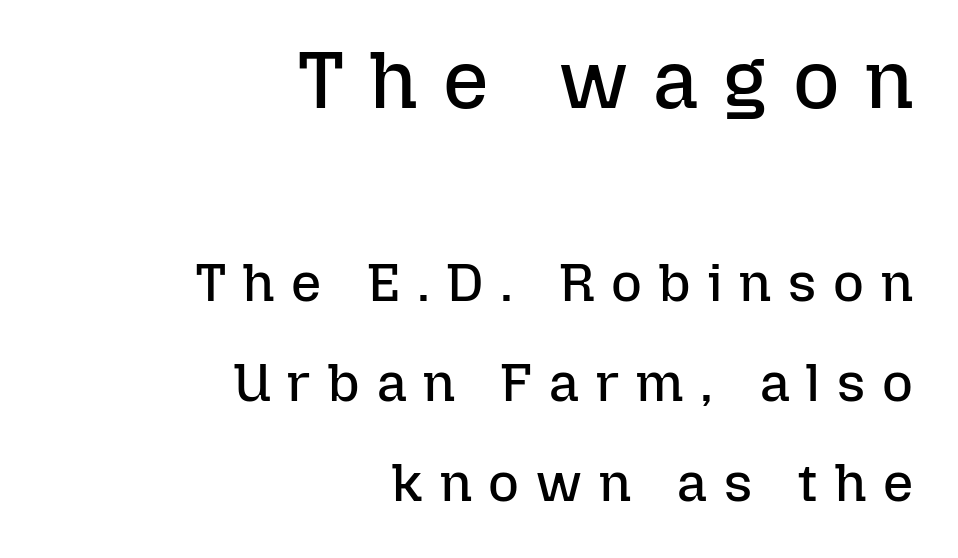
{"italic": "no", "bold": "no", "weight": "regular", "width": "normal", "stroke_contrast": "low", "x_height": "medium", "monospaced": "no", "underline": "no", "align": "right", "line_spacing_ratio": 1.88, "letter_spacing": "wide", "letter_spacing_em": 0.32, "larger_block": "first", "size_ratio": 1.51, "glyph_px": 80}
